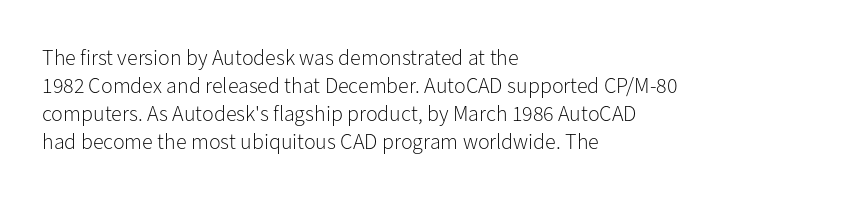
Q: Is the text bold? A: No.
Q: Is the text italic (slanted)? A: No, it is upright.
Q: Is the text underlined? A: No.
Q: How is the paragraph aligned? A: Left-aligned.
Q: Is the spacing between letters normal or unusually wide? A: Normal.
Q: Is the spacing between lines tight, normal or loose? A: Normal.
